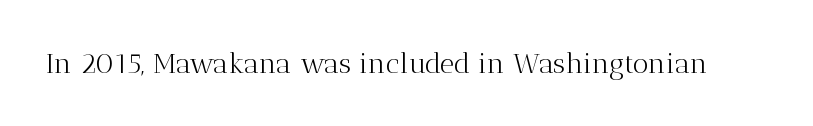
The image shows 28 px light serif type, upright; set normal letter spacing, not underlined; medium stroke contrast and a medium x-height.
